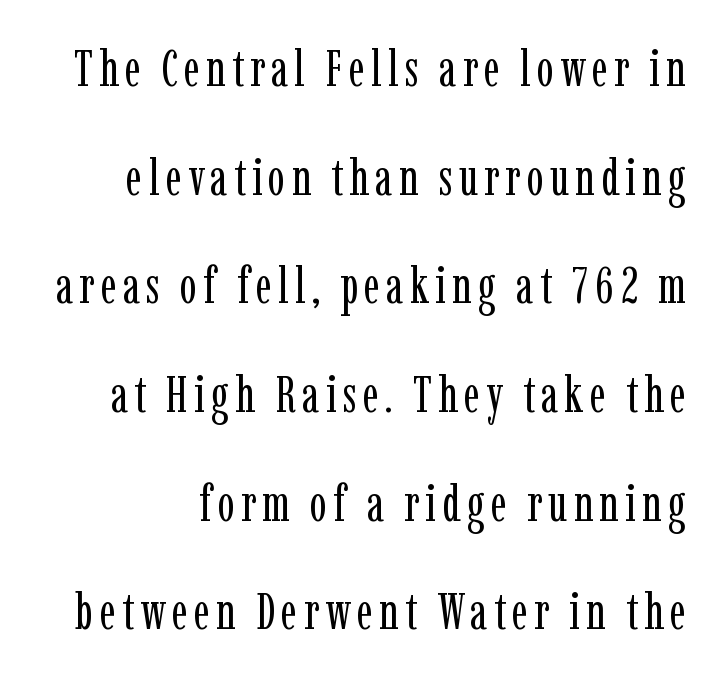
{"serif": "yes", "italic": "no", "bold": "no", "weight": "regular", "width": "condensed", "stroke_contrast": "low", "x_height": "medium", "monospaced": "no", "underline": "no", "line_spacing": "loose", "line_spacing_ratio": 2.13, "glyph_px": 51}
